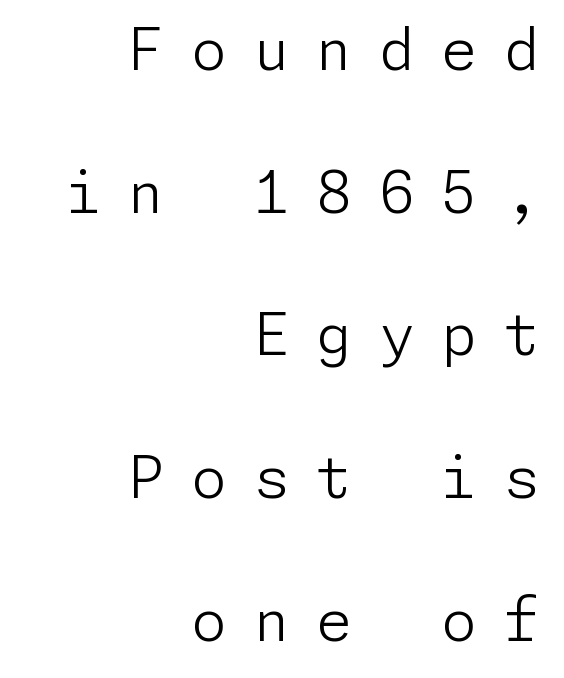
{"serif": "no", "italic": "no", "bold": "no", "weight": "light", "width": "normal", "stroke_contrast": "low", "x_height": "medium", "underline": "no", "align": "right", "line_spacing": "loose", "line_spacing_ratio": 2.46, "letter_spacing": "wide", "letter_spacing_em": 0.46, "glyph_px": 58}
